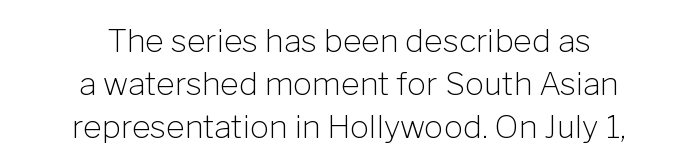
The cut favours lightness, reaching ordinary text weight at its darkest. The baseline area is clear. Each letter keeps its own natural width here, so spacing adapts to shape. Each line is balanced around a shared central axis. Short note: letters normally spaced.
